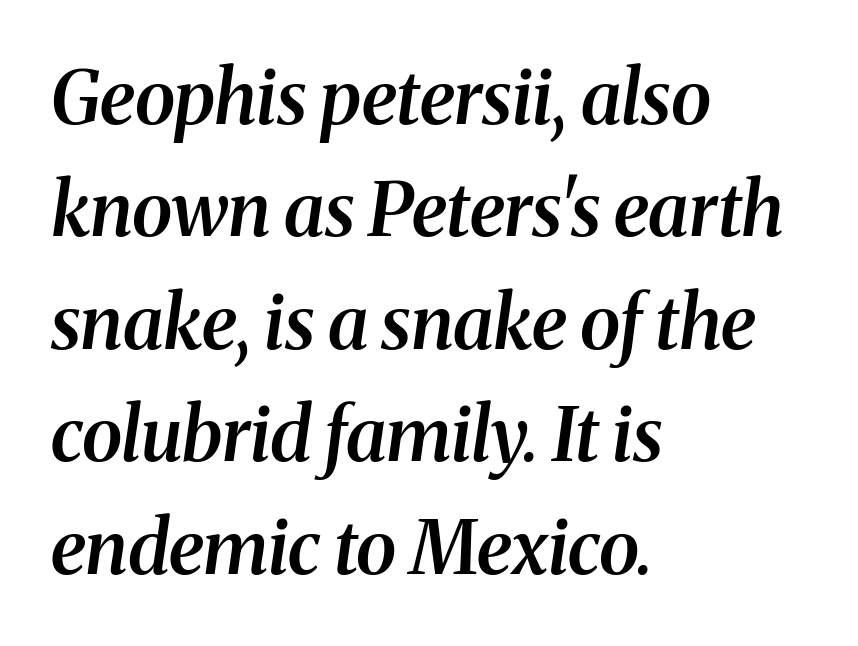
Q: Is the text bold? A: Semi-bold.
Q: Is the text italic (slanted)? A: Yes, it leans right by about 8 degrees.
Q: Is the typeface a serif or a sans-serif typeface? A: Serif.
Q: Is the text underlined? A: No.
Q: How is the paragraph aligned? A: Left-aligned.
Q: Is the spacing between letters normal or unusually wide? A: Normal.
Q: Is the spacing between lines tight, normal or loose? A: Normal.
Q: Width (condensed, normal, or wide)? A: Normal.
Q: Stroke contrast? A: Medium.
Q: x-height? A: Medium.
Q: Monospaced? A: No.
